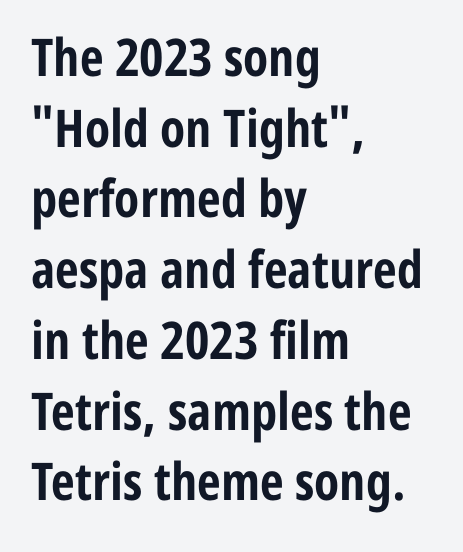
Q: Is the text bold? A: Yes.
Q: Is the text italic (slanted)? A: No, it is upright.
Q: Is the typeface a serif or a sans-serif typeface? A: Sans-serif.
Q: Is the text underlined? A: No.
Q: How is the paragraph aligned? A: Left-aligned.
Q: Is the spacing between letters normal or unusually wide? A: Normal.
Q: Is the spacing between lines tight, normal or loose? A: Normal.
Q: Width (condensed, normal, or wide)? A: Condensed.
Q: Stroke contrast? A: Low.
Q: x-height? A: Medium.
Q: Monospaced? A: No.
